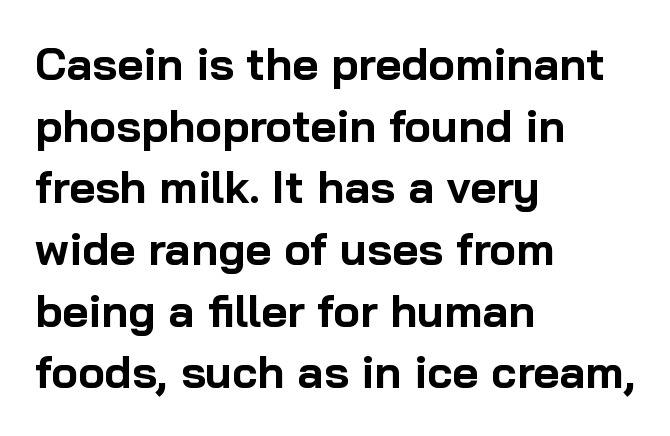
{"serif": "no", "italic": "no", "bold": "yes", "weight": "bold", "width": "normal", "stroke_contrast": "low", "x_height": "medium", "monospaced": "no", "underline": "no", "align": "left", "line_spacing": "normal", "line_spacing_ratio": 1.37, "letter_spacing": "normal", "letter_spacing_em": 0.0, "glyph_px": 45}
